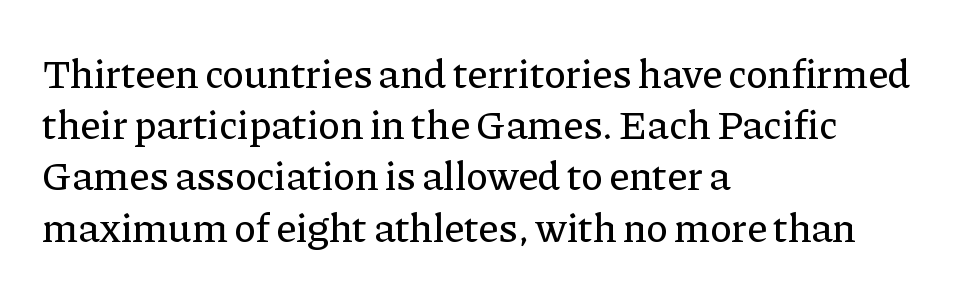
Font category for this specimen: serif. Any mark beneath the type? The region is blank. Is the letter spacing exaggerated? No — it looks like the ordinary default. You can tell it's not italic because the verticals are truly vertical. Is this a fixed-width face? No — the glyphs have proportional, varying widths.
